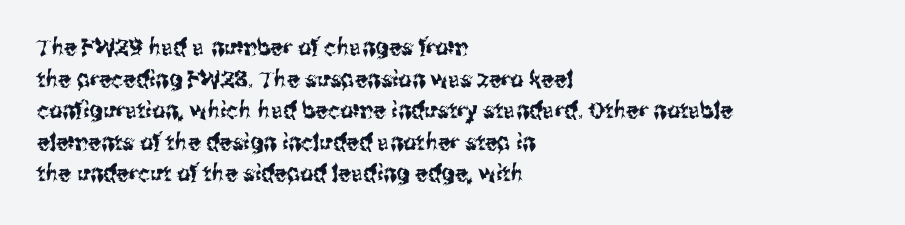
{"italic": "no", "underline": "no", "align": "left", "line_spacing": "normal", "line_spacing_ratio": 1.37, "letter_spacing": "normal", "letter_spacing_em": 0.0, "glyph_px": 23}
